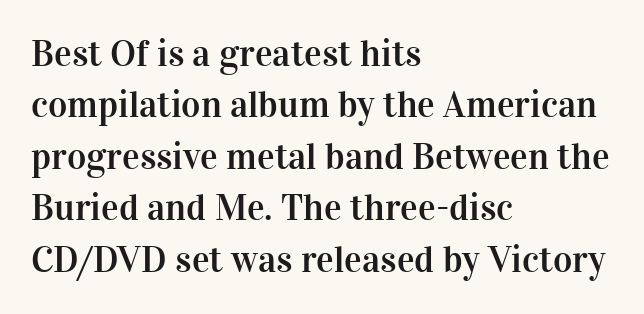
These lines keep a tight, regular rhythm from letter to letter. Lines of text with bare space underneath. A typesetter would call this leading conventional body-copy spacing. The rendering uses natural spacing where letterforms have individual widths. Compared with a centered layout, this one pins lines to the left instead. Classification — serif.
